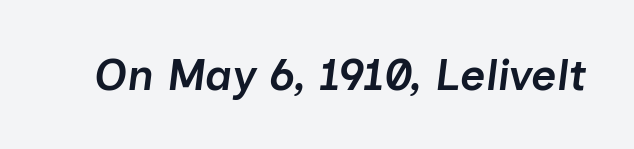
{"italic": "yes", "lean": "right", "slant_degrees": 7, "bold": "semi", "weight": "semibold", "width": "normal", "stroke_contrast": "low", "x_height": "medium", "monospaced": "no", "underline": "no", "letter_spacing": "normal", "letter_spacing_em": 0.0, "glyph_px": 44}
